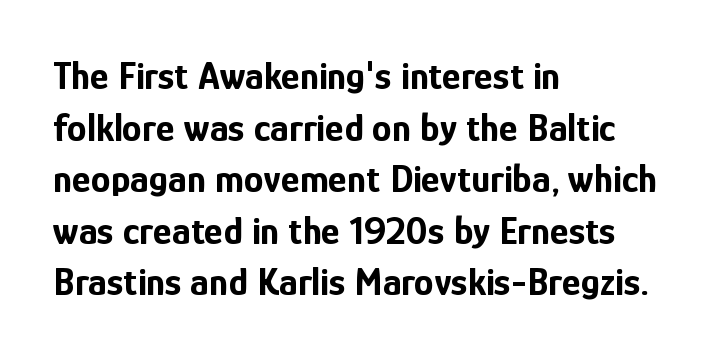
{"serif": "no", "italic": "no", "bold": "yes", "weight": "bold", "width": "condensed", "stroke_contrast": "low", "x_height": "medium", "monospaced": "no", "underline": "no", "align": "left", "line_spacing": "normal", "line_spacing_ratio": 1.29, "letter_spacing": "normal", "letter_spacing_em": 0.0, "glyph_px": 40}
